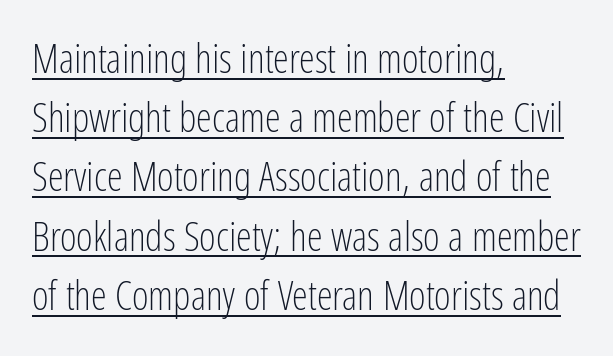
The type is set solid horizontally, with unmodified tracking. The face used here is proportionally spaced, like ordinary book or web type. No italicization has been applied; the sample stays upright. The strokes carry an ordinary text weight at most.
